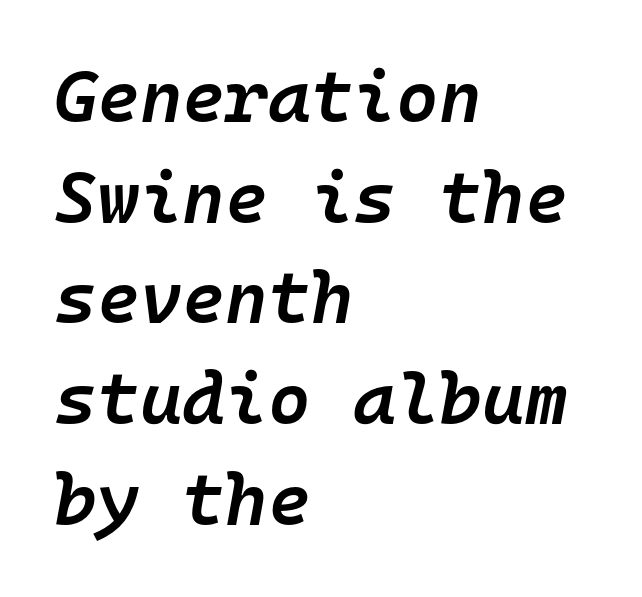
{"italic": "yes", "lean": "right", "slant_degrees": 10, "bold": "semi", "weight": "semibold", "width": "normal", "stroke_contrast": "low", "x_height": "medium", "monospaced": "yes", "underline": "no", "align": "left", "line_spacing": "normal", "line_spacing_ratio": 1.38, "letter_spacing": "normal", "letter_spacing_em": 0.0, "glyph_px": 73}
